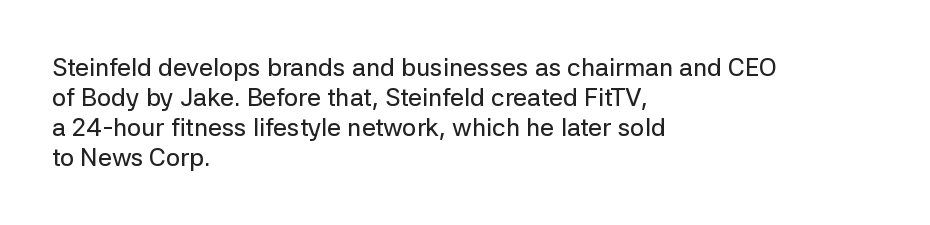
{"italic": "no", "underline": "no", "align": "left", "line_spacing_ratio": 1.2, "letter_spacing": "normal", "letter_spacing_em": 0.0, "glyph_px": 25}
